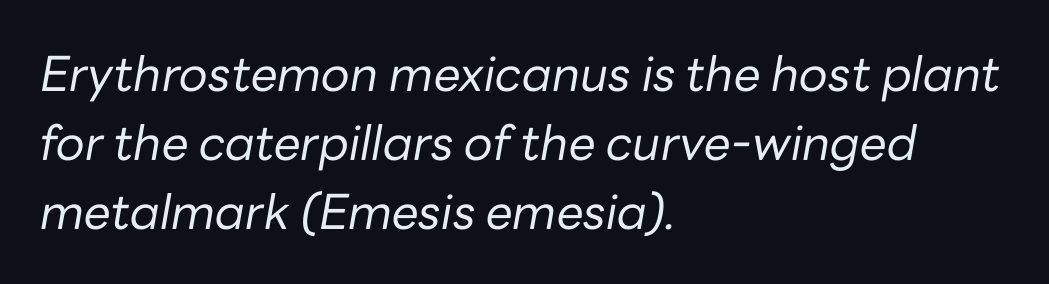
Q: Is the text bold? A: No.
Q: Is the text italic (slanted)? A: Yes, it leans right by about 10 degrees.
Q: Is the text underlined? A: No.
Q: How is the paragraph aligned? A: Left-aligned.
Q: Is the spacing between letters normal or unusually wide? A: Normal.
Q: Is the spacing between lines tight, normal or loose? A: Normal.
Q: Width (condensed, normal, or wide)? A: Normal.
Q: Stroke contrast? A: Low.
Q: x-height? A: Medium.
Q: Monospaced? A: No.
